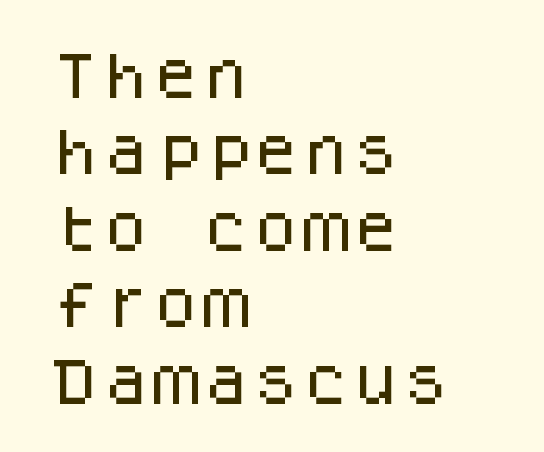
Vertical spacing — default. Where is the straight margin? On the left. The axis of the letterforms is exactly vertical. You could count columns in this text — the font is strictly monospaced. To sum up the face: it is a sans, with no serifs. Characters follow at the spacing the type designer built in.
